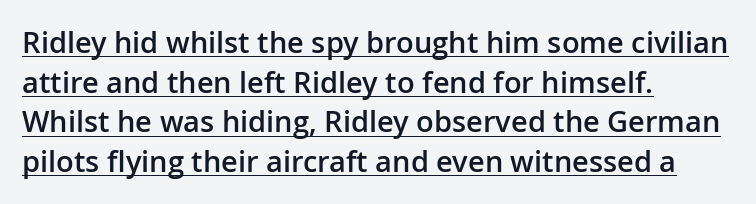
The image shows 29 px semibold sans-serif type, upright; set left-aligned, normal line spacing (1.37x), normal letter spacing, underlined; low stroke contrast and a medium x-height.
